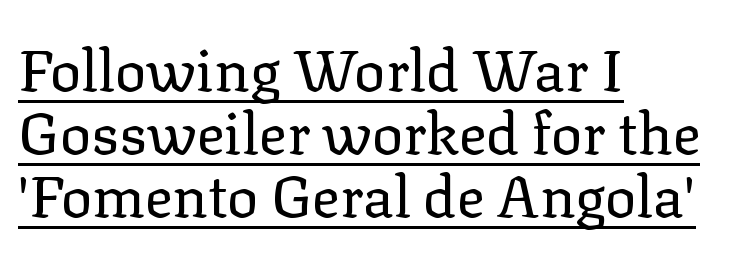
The image shows 58 px regular-weight serif type, upright; set left-aligned, tight line spacing (1.09x), normal letter spacing, underlined; low stroke contrast and a medium x-height.
